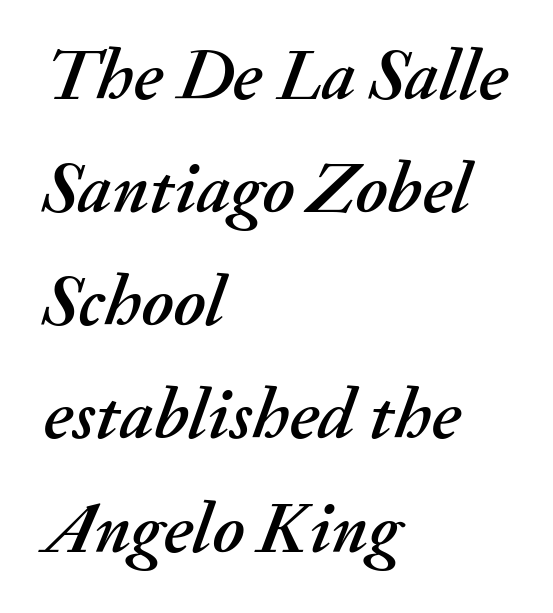
The image shows 73 px text type, italic (leaning right); set left-aligned, normal line spacing (1.55x), normal letter spacing, not underlined; medium stroke contrast and a small x-height.
